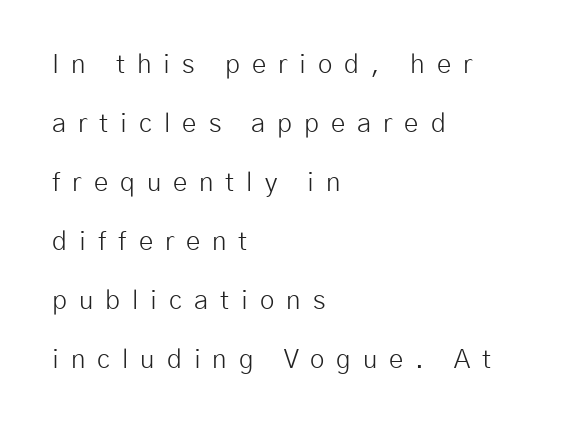
Q: Is the text bold? A: No.
Q: Is the text italic (slanted)? A: No, it is upright.
Q: Is the text underlined? A: No.
Q: How is the paragraph aligned? A: Left-aligned.
Q: Is the spacing between letters normal or unusually wide? A: Unusually wide.
Q: Is the spacing between lines tight, normal or loose? A: Loose.
